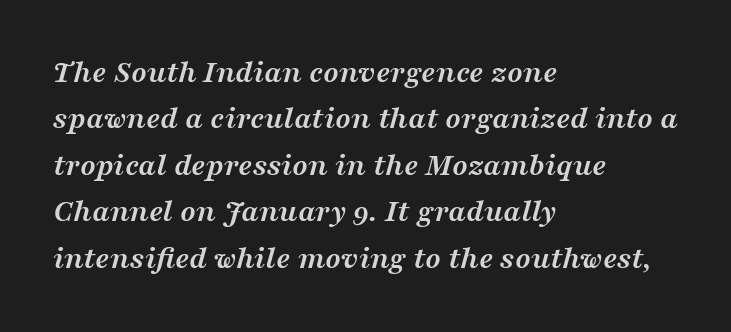
Q: Is the text bold? A: Yes.
Q: Is the text italic (slanted)? A: Yes, it leans right by about 16 degrees.
Q: Is the typeface a serif or a sans-serif typeface? A: Serif.
Q: Is the text underlined? A: No.
Q: How is the paragraph aligned? A: Left-aligned.
Q: Is the spacing between letters normal or unusually wide? A: Normal.
Q: Is the spacing between lines tight, normal or loose? A: Normal.
Q: Width (condensed, normal, or wide)? A: Wide.
Q: Stroke contrast? A: Medium.
Q: x-height? A: Medium.
Q: Monospaced? A: No.
